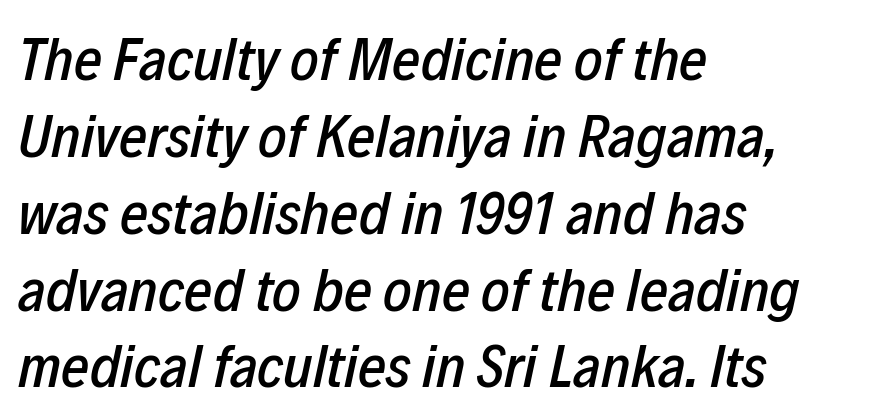
The glyphs are unaccompanied by any horizontal stroke below them. How are the letters spaced? Ordinarily, with no added tracking. Note the varied advance widths — an 'i' is clearly narrower than an 'm'. This rendering uses left alignment, leaving the right contour irregular. The vertical gap from one line to the next is medium. There's an unmistakable incline to the writing here.
